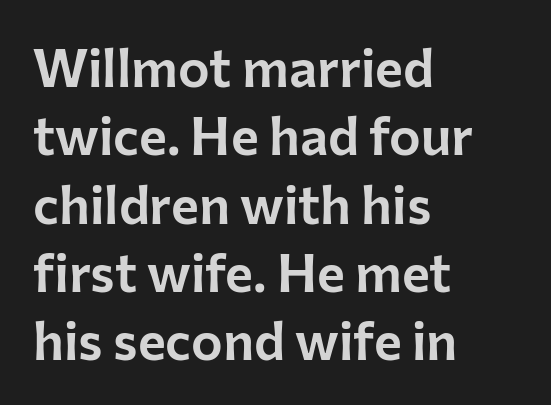
The image shows 53 px sans-serif type, upright; set left-aligned, normal line spacing (1.29x), normal letter spacing, not underlined; low stroke contrast and a medium x-height.
